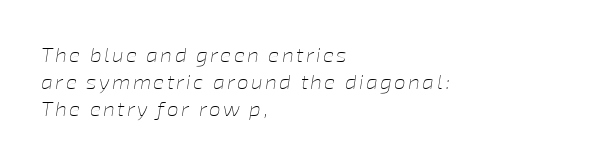
{"italic": "yes", "lean": "right", "slant_degrees": 8, "bold": "no", "underline": "no", "align": "left", "line_spacing": "normal", "line_spacing_ratio": 1.29, "glyph_px": 21}
